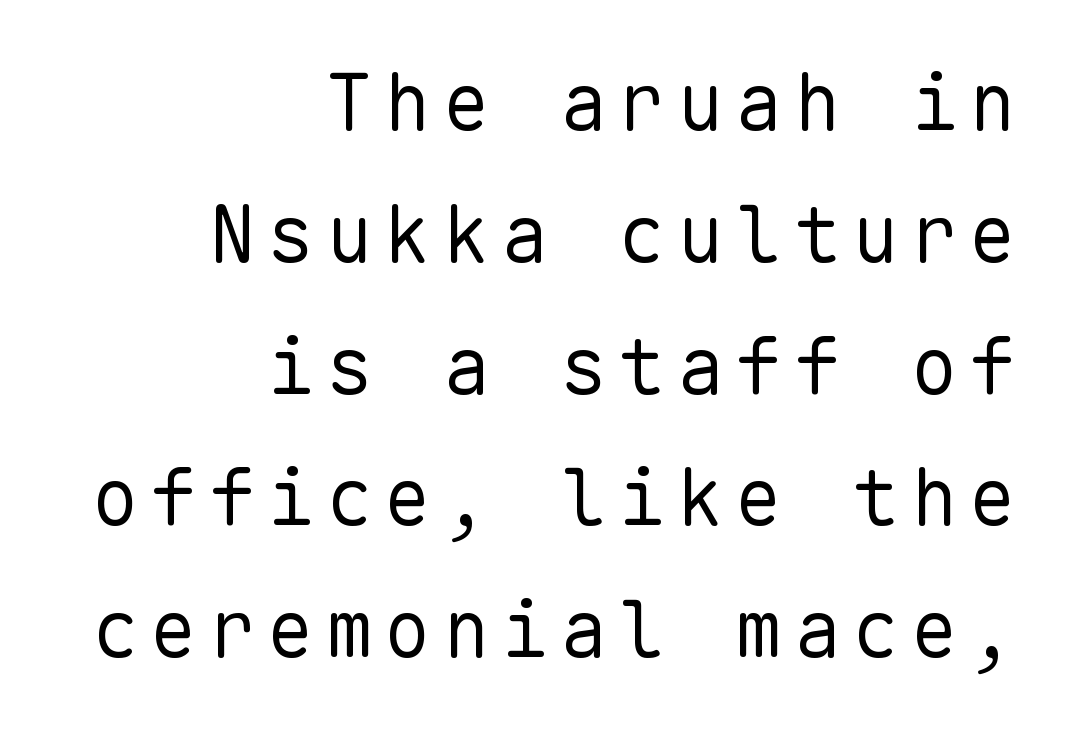
{"serif": "no", "italic": "no", "bold": "no", "weight": "regular", "width": "normal", "stroke_contrast": "low", "x_height": "medium", "monospaced": "yes", "underline": "no", "align": "right", "line_spacing": "normal", "line_spacing_ratio": 1.69, "glyph_px": 78}
